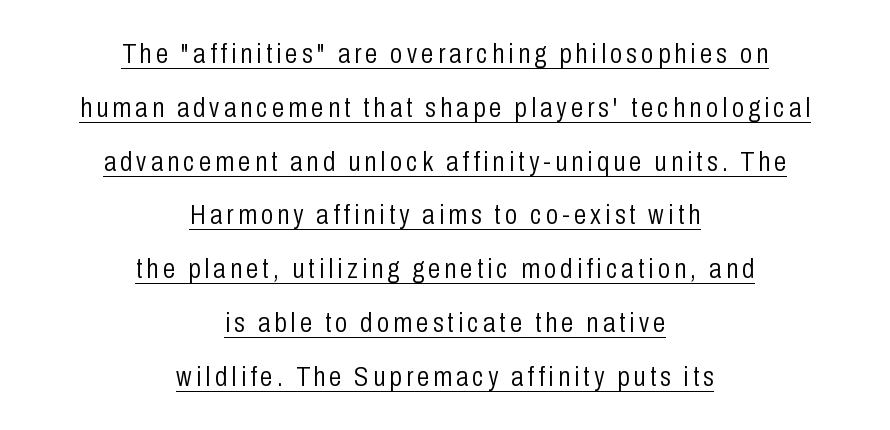
The image shows 28 px light, condensed sans-serif type, upright; set centered, loose line spacing (1.92x), underlined; low stroke contrast and a medium x-height.
